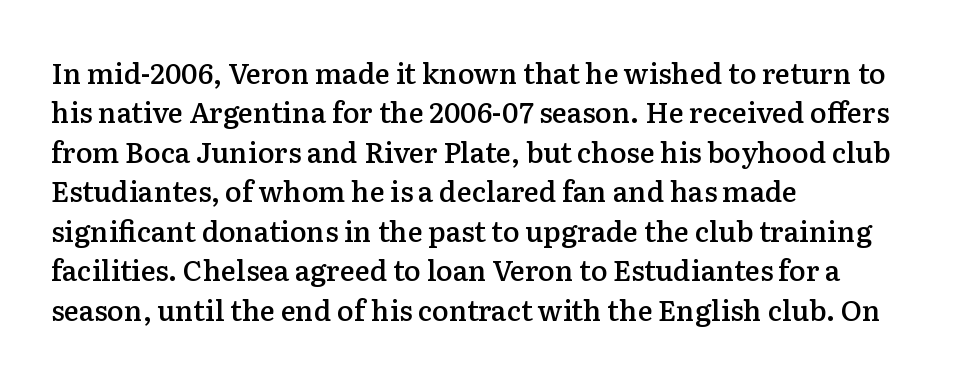
The image shows 28 px semibold serif type, upright; set left-aligned, normal line spacing (1.41x), normal letter spacing, not underlined; low stroke contrast and a medium x-height.
